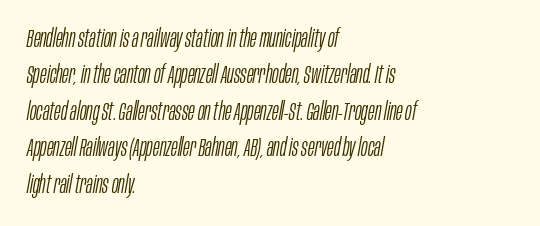
Q: Is the text bold? A: No.
Q: Is the text italic (slanted)? A: Yes, it leans right by about 10 degrees.
Q: Is the text underlined? A: No.
Q: How is the paragraph aligned? A: Left-aligned.
Q: Is the spacing between letters normal or unusually wide? A: Normal.
Q: Is the spacing between lines tight, normal or loose? A: Normal.
